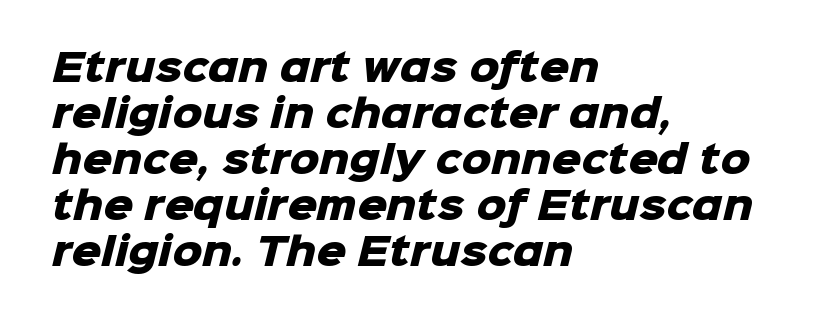
{"serif": "no", "bold": "yes", "weight": "heavy", "width": "normal", "stroke_contrast": "low", "x_height": "medium", "monospaced": "no", "underline": "no", "align": "left", "line_spacing_ratio": 1.24, "letter_spacing": "normal", "letter_spacing_em": 0.0, "glyph_px": 37}
